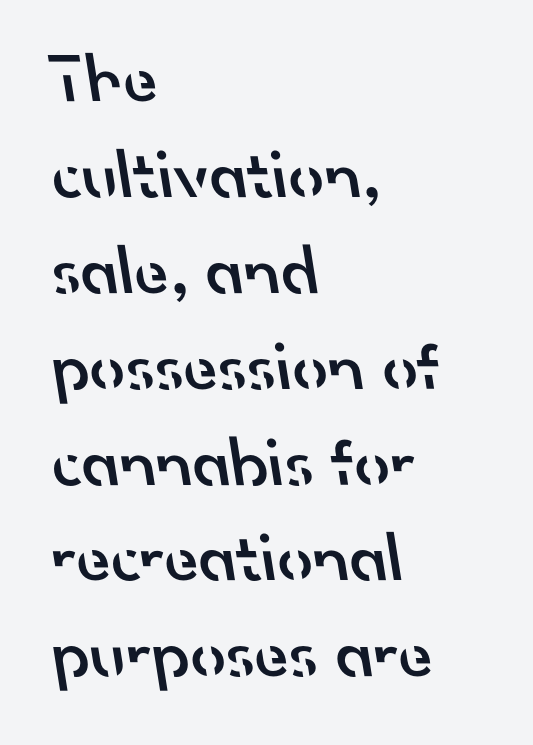
Q: Is the text bold? A: Semi-bold.
Q: Is the typeface a serif or a sans-serif typeface? A: Sans-serif.
Q: Is the text underlined? A: No.
Q: How is the paragraph aligned? A: Left-aligned.
Q: Is the spacing between letters normal or unusually wide? A: Normal.
Q: Is the spacing between lines tight, normal or loose? A: Normal.
Q: Width (condensed, normal, or wide)? A: Normal.
Q: Stroke contrast? A: Low.
Q: x-height? A: Small.
Q: Monospaced? A: No.
